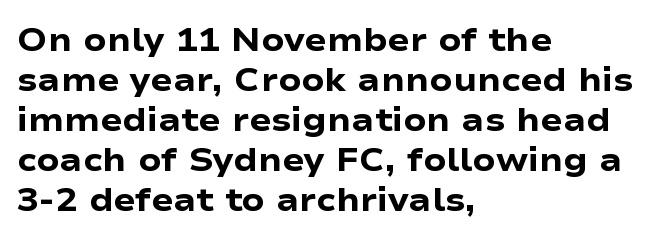
Does the lettering tilt? It doesn't — this is upright. Are there feet on the stems? There aren't — it's a sans. Students, note that the glyphs here touch the page at normal intervals. The characters look thick and weighty, a clear bold.
